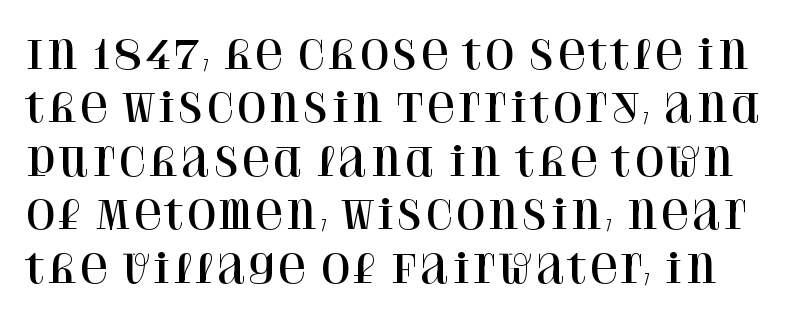
{"serif": "yes", "italic": "no", "width": "normal", "stroke_contrast": "high", "x_height": "large", "monospaced": "no", "underline": "no", "line_spacing": "normal", "line_spacing_ratio": 1.37, "letter_spacing": "normal", "letter_spacing_em": 0.0, "glyph_px": 39}
